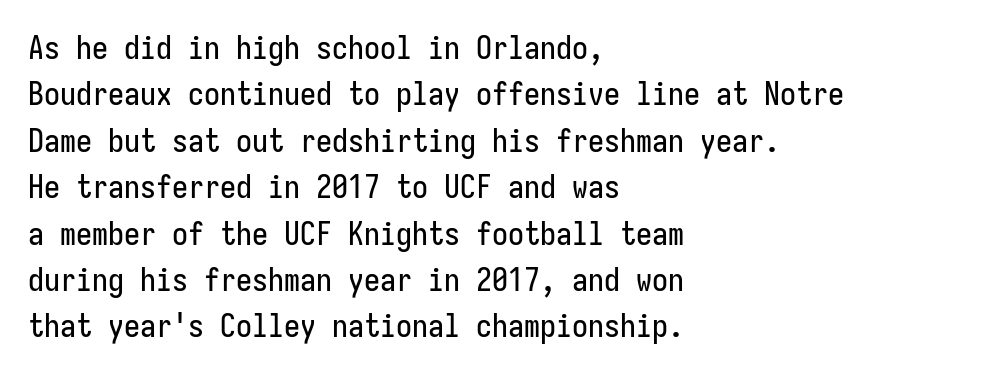
Q: Is the text italic (slanted)? A: No, it is upright.
Q: Is the typeface a serif or a sans-serif typeface? A: Sans-serif.
Q: Is the text underlined? A: No.
Q: How is the paragraph aligned? A: Left-aligned.
Q: Is the spacing between letters normal or unusually wide? A: Normal.
Q: Is the spacing between lines tight, normal or loose? A: Normal.
Q: Width (condensed, normal, or wide)? A: Condensed.
Q: Stroke contrast? A: Low.
Q: x-height? A: Medium.
